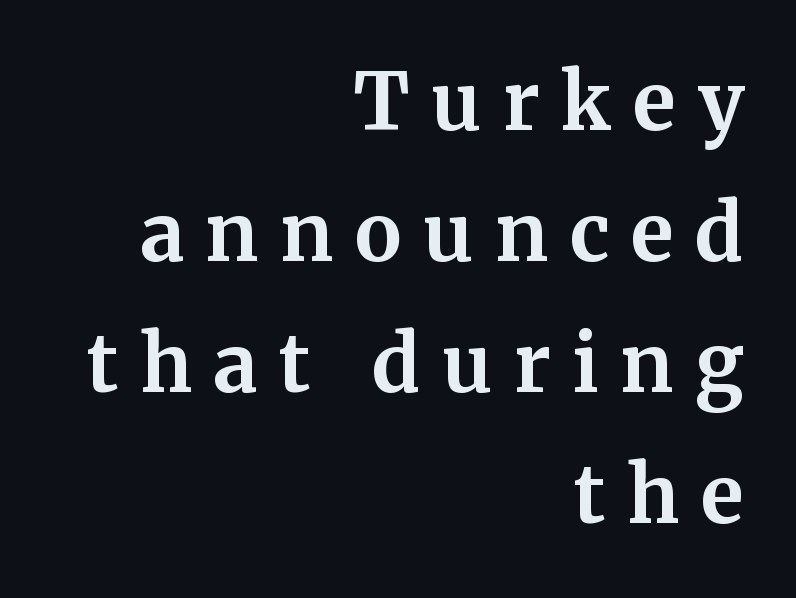
The image shows 79 px bold serif type, upright; set right-aligned, normal line spacing (1.66x), unusually wide letter spacing (+0.27 em), not underlined; medium stroke contrast and a medium x-height.
